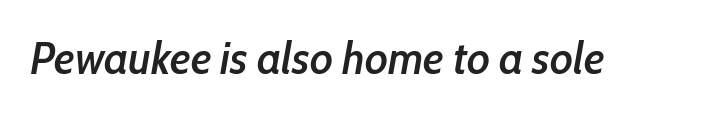
Is this a fixed-width face? No — the glyphs have proportional, varying widths. The zone under the glyphs is completely vacant. Caption: semibold face, moderately heavy strokes. Honestly, the letter spacing is just normal — you wouldn't notice it. The whole block is typeset with a tilt.
